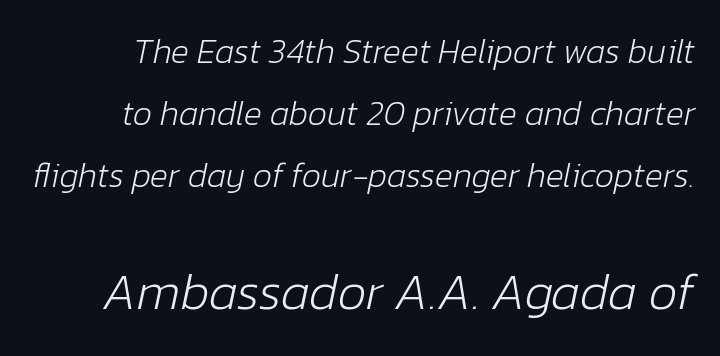
The image shows 51 px light type, italic (leaning right); set line spacing 1.83x, normal letter spacing, not underlined; the second (bottom) block is 1.5x larger; low stroke contrast and a medium x-height.
